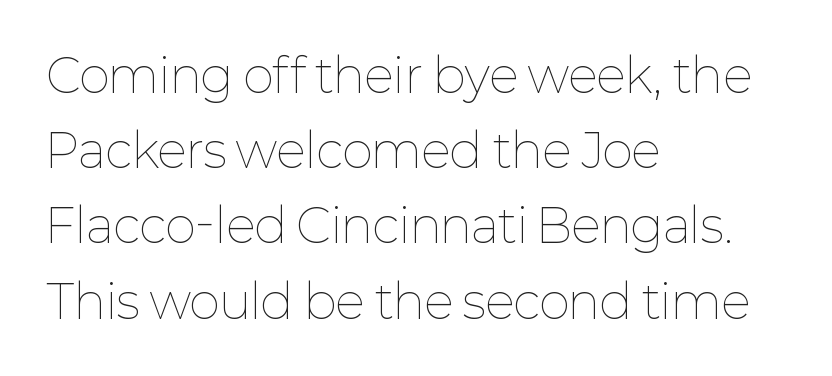
{"italic": "no", "bold": "no", "weight": "thin", "width": "normal", "stroke_contrast": "low", "x_height": "medium", "monospaced": "no", "underline": "no", "align": "left", "line_spacing": "normal", "line_spacing_ratio": 1.6, "letter_spacing": "normal", "letter_spacing_em": 0.0, "glyph_px": 47}
